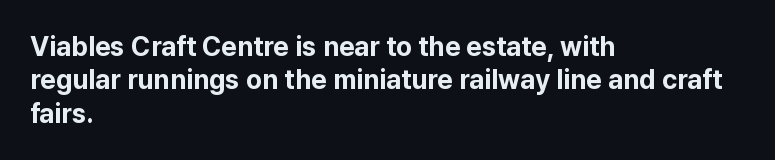
The image shows 27 px bold type, upright; set left-aligned, line spacing 1.24x, normal letter spacing, not underlined.
